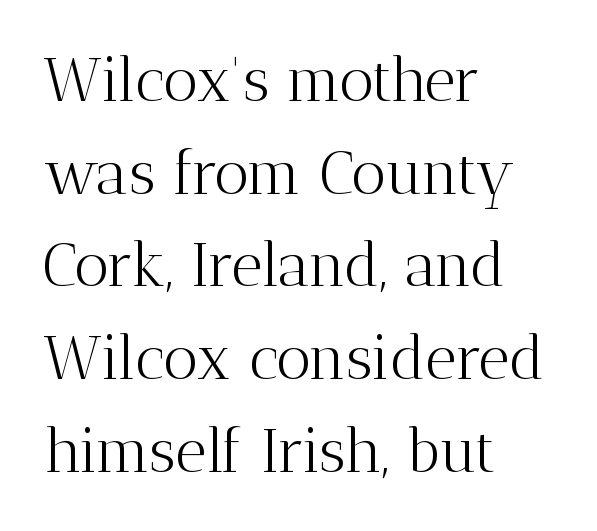
The space directly below the letters is spotless. Think of a printed novel: that variable character pitch is what you see here. The glyphs in this specimen are seriffed. In CSS terms this would be text-align: left. Posture: straight, roman, zero tilt.
